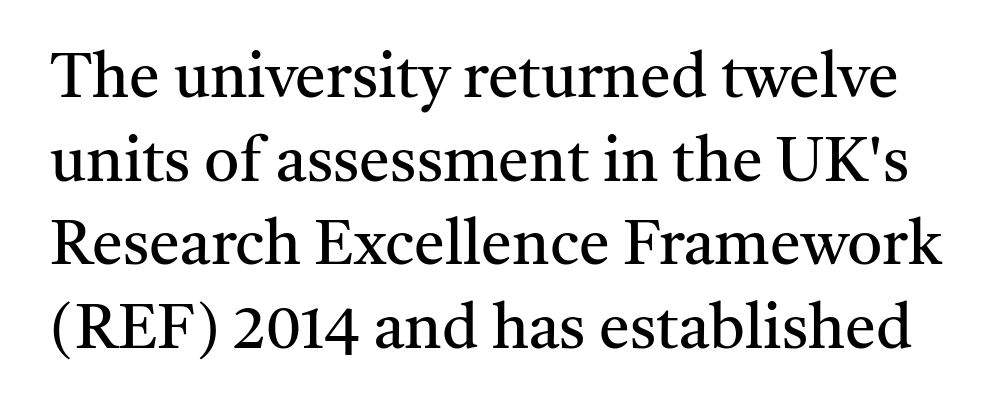
Q: Is the text bold? A: No.
Q: Is the text italic (slanted)? A: No, it is upright.
Q: Is the typeface a serif or a sans-serif typeface? A: Serif.
Q: Is the text underlined? A: No.
Q: Is the spacing between letters normal or unusually wide? A: Normal.
Q: Is the spacing between lines tight, normal or loose? A: Normal.
Q: Width (condensed, normal, or wide)? A: Normal.
Q: Stroke contrast? A: Medium.
Q: x-height? A: Medium.
Q: Monospaced? A: No.
